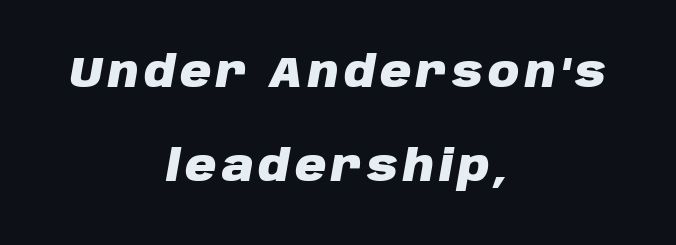
Q: Is the text bold? A: Yes.
Q: Is the text italic (slanted)? A: Yes, it leans right by about 10 degrees.
Q: Is the text underlined? A: No.
Q: How is the paragraph aligned? A: Centered.
Q: Is the spacing between lines tight, normal or loose? A: Loose.
Q: Width (condensed, normal, or wide)? A: Normal.
Q: Stroke contrast? A: Low.
Q: x-height? A: Large.
Q: Monospaced? A: No.
